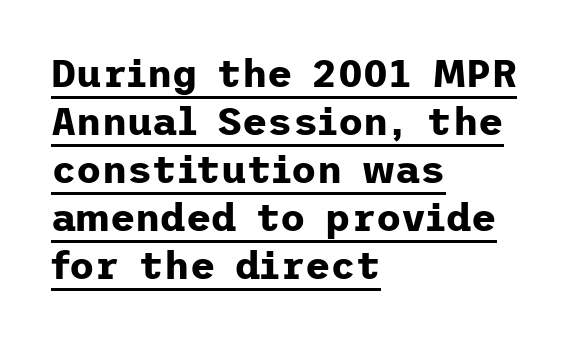
Q: Is the text bold? A: Yes.
Q: Is the text italic (slanted)? A: No, it is upright.
Q: Is the typeface a serif or a sans-serif typeface? A: Sans-serif.
Q: Is the text underlined? A: Yes.
Q: How is the paragraph aligned? A: Left-aligned.
Q: Is the spacing between letters normal or unusually wide? A: Normal.
Q: Width (condensed, normal, or wide)? A: Normal.
Q: Stroke contrast? A: Low.
Q: x-height? A: Medium.
